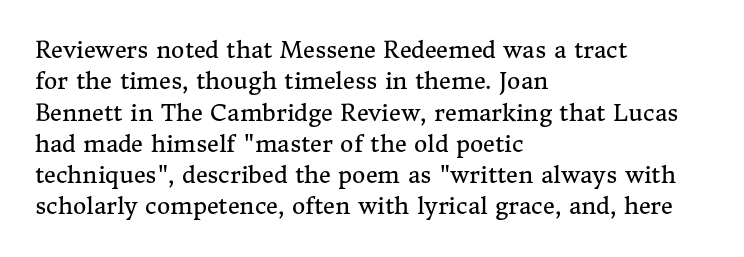
{"italic": "no", "bold": "no", "underline": "no", "align": "left", "line_spacing": "normal", "line_spacing_ratio": 1.36, "letter_spacing": "normal", "letter_spacing_em": 0.0, "glyph_px": 23}
